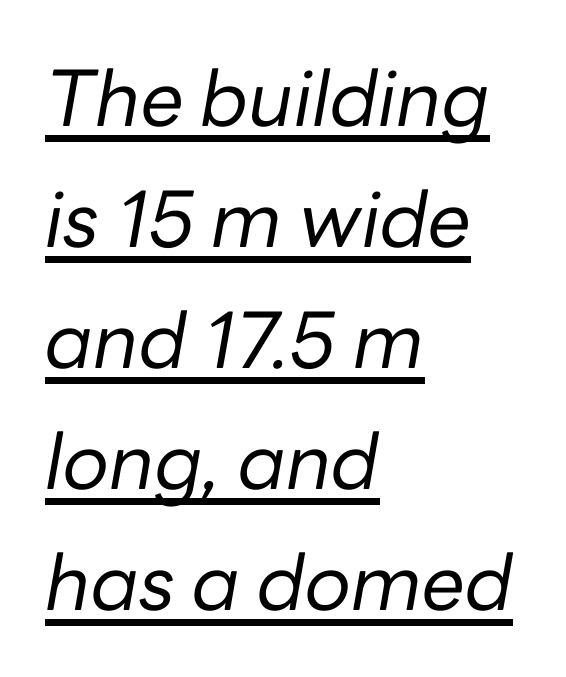
The image shows 77 px regular-weight type, italic (leaning right); set left-aligned, normal line spacing (1.57x), normal letter spacing, underlined; low stroke contrast and a medium x-height.
